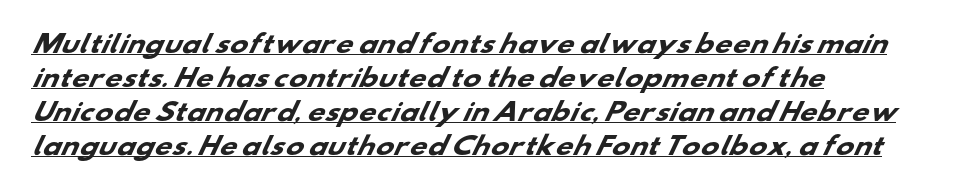
{"bold": "yes", "underline": "yes", "align": "left", "line_spacing": "normal", "line_spacing_ratio": 1.41, "letter_spacing": "normal", "letter_spacing_em": 0.0, "glyph_px": 24}
